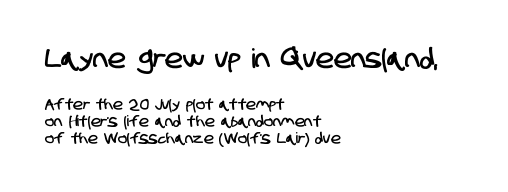
Q: Is the text underlined? A: No.
Q: How is the paragraph aligned? A: Left-aligned.
Q: Is the spacing between letters normal or unusually wide? A: Normal.
Q: Is the spacing between lines tight, normal or loose? A: Tight.
Q: Which block of text is set in a larger size, the first (top) or the second (bottom)? A: The first (top) one.
